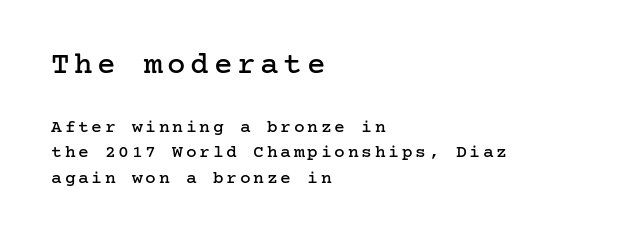
Italic: no, the glyphs are upright roman. Whoever set this chose a conventional vertical rhythm. A clean baseline with only descenders dipping below it. Character size in the leading block exceeds that of the trailing block.
